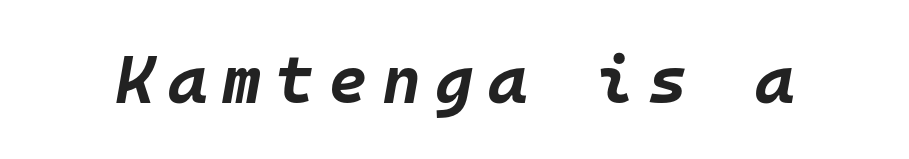
{"italic": "yes", "lean": "right", "slant_degrees": 10, "bold": "yes", "weight": "bold", "width": "normal", "stroke_contrast": "low", "x_height": "large", "monospaced": "yes", "underline": "no", "letter_spacing": "wide", "letter_spacing_em": 0.21, "glyph_px": 67}
